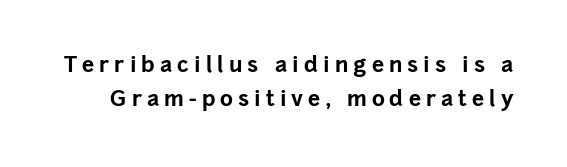
{"italic": "no", "bold": "yes", "underline": "no", "line_spacing": "normal", "line_spacing_ratio": 1.56, "letter_spacing": "wide", "letter_spacing_em": 0.23, "glyph_px": 22}
